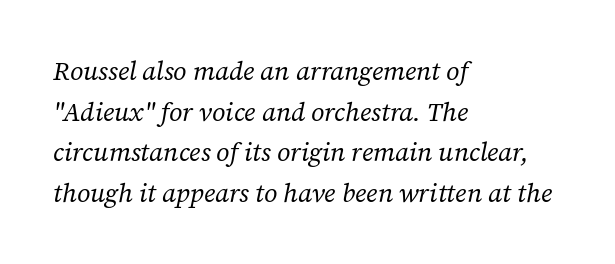
The image shows 26 px text type, italic (leaning right); set left-aligned, normal line spacing (1.56x), normal letter spacing, not underlined.
